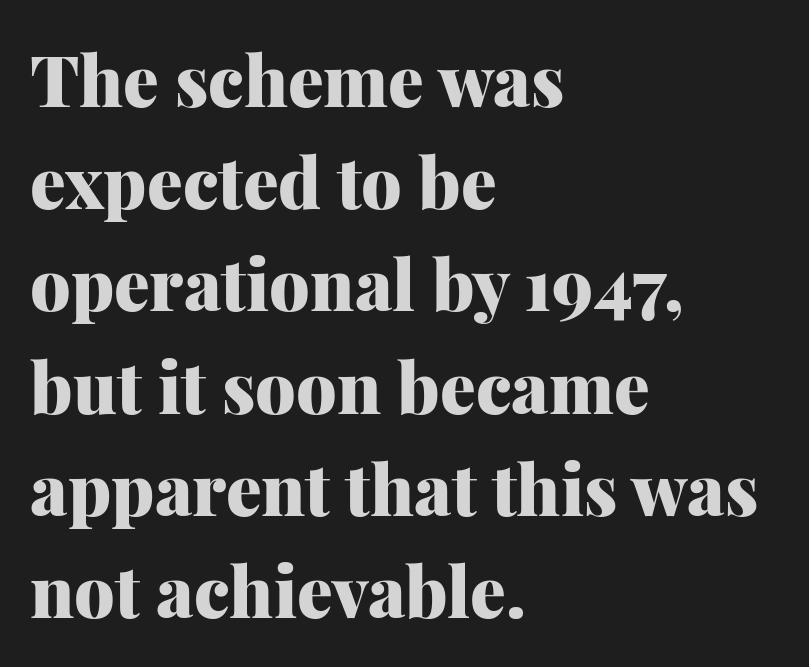
Q: Is the text bold? A: Yes.
Q: Is the text italic (slanted)? A: No, it is upright.
Q: Is the typeface a serif or a sans-serif typeface? A: Serif.
Q: Is the text underlined? A: No.
Q: How is the paragraph aligned? A: Left-aligned.
Q: Is the spacing between letters normal or unusually wide? A: Normal.
Q: Is the spacing between lines tight, normal or loose? A: Normal.
Q: Width (condensed, normal, or wide)? A: Normal.
Q: Stroke contrast? A: Medium.
Q: x-height? A: Medium.
Q: Monospaced? A: No.
